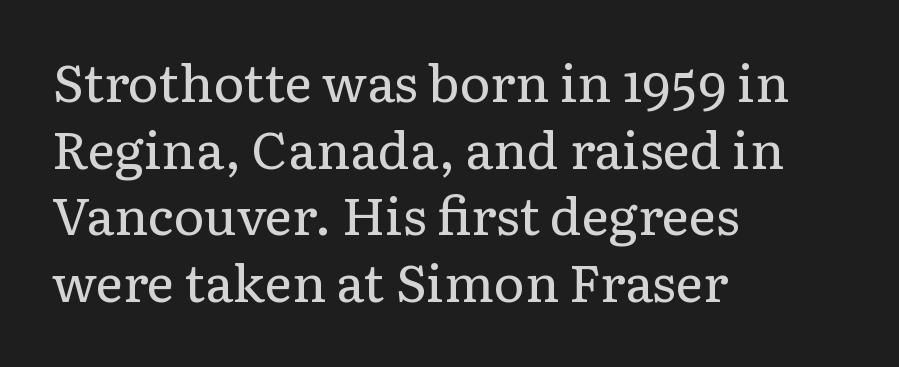
The image shows 52 px regular-weight serif type, upright; set left-aligned, normal line spacing (1.28x), normal letter spacing, not underlined; low stroke contrast and a medium x-height.
